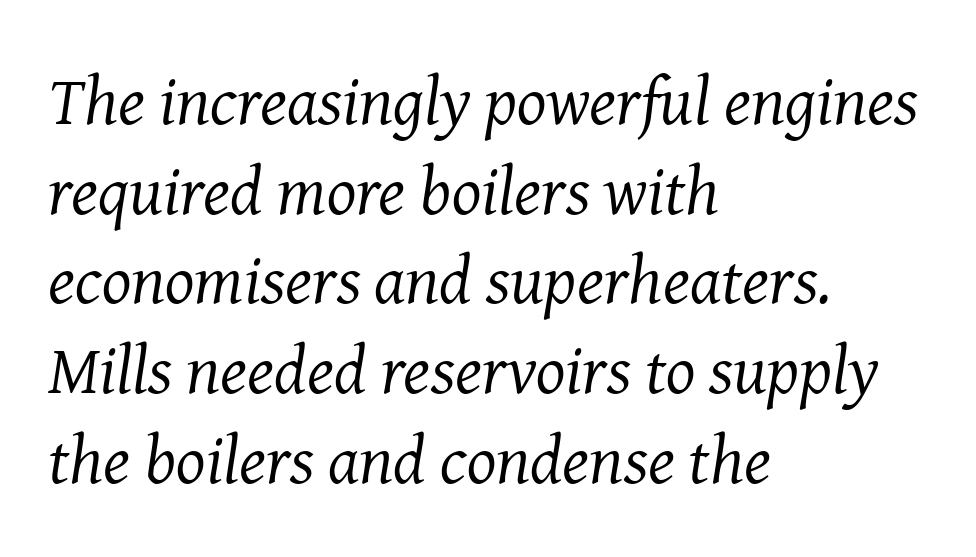
Beneath every word, the page is bare. Successive baselines arrive at the customary interval. The font sits on the lighter half of the weight spectrum, regular included. It's the slanting kind of type. This sample has the flowing, uneven cadence of proportional lettering. These lines are composed in type with serifs.
